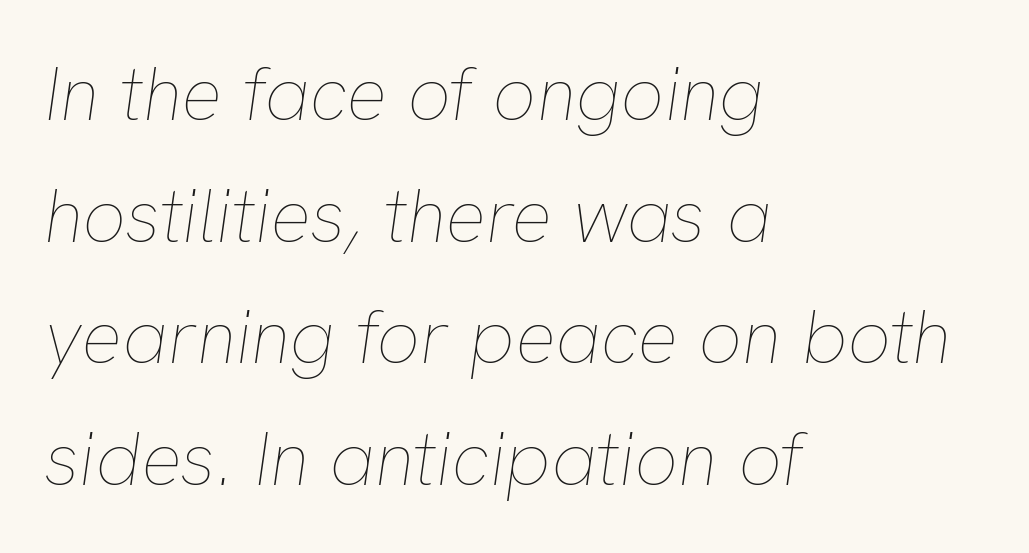
Q: Is the text bold? A: No.
Q: Is the text italic (slanted)? A: Yes, it leans right by about 8 degrees.
Q: Is the text underlined? A: No.
Q: How is the paragraph aligned? A: Left-aligned.
Q: Is the spacing between letters normal or unusually wide? A: Normal.
Q: Is the spacing between lines tight, normal or loose? A: Normal.
Q: Width (condensed, normal, or wide)? A: Normal.
Q: Stroke contrast? A: Low.
Q: x-height? A: Medium.
Q: Monospaced? A: No.
